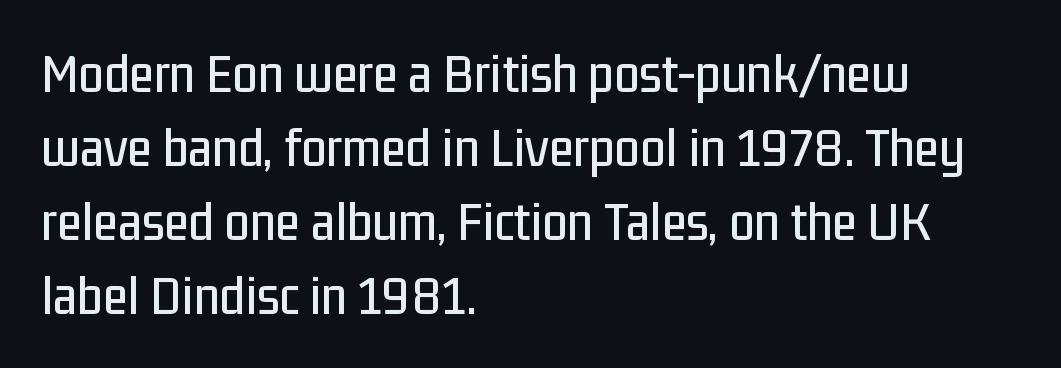
The specimen omits any rule beneath the text block's lines. Compared with a centered layout, this one pins lines to the left instead. Vertical spacing — default. Compared with typical body copy, the letter spacing here is the same. A roman cut, with each character standing at attention.
